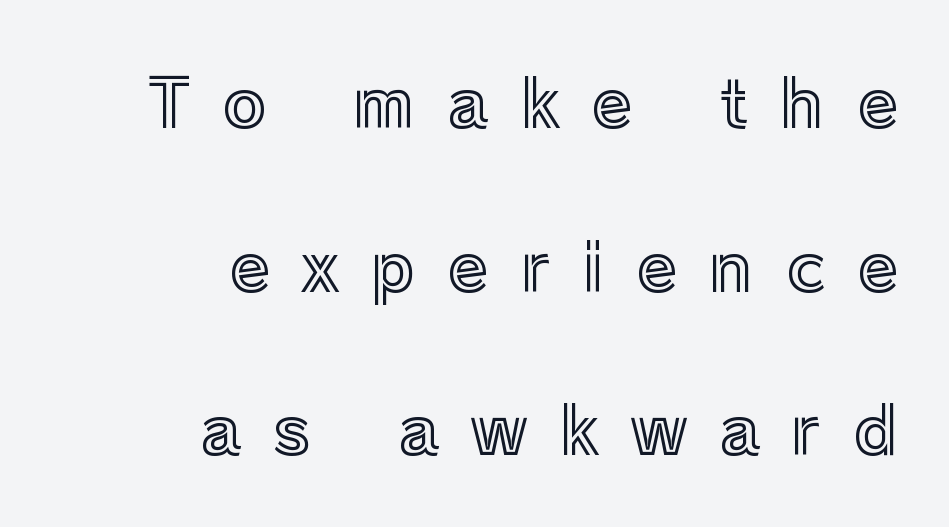
The letters advance in unequal steps, a hallmark of proportional type. The passage shown has open, widely tracked lettering throughout. These lines stand farther apart than default settings would place them. Ordinary non-slanted type is in use. Nobody drew a line under any word here. Compared with a flush-left layout, this one pins lines to the opposite, right side.
